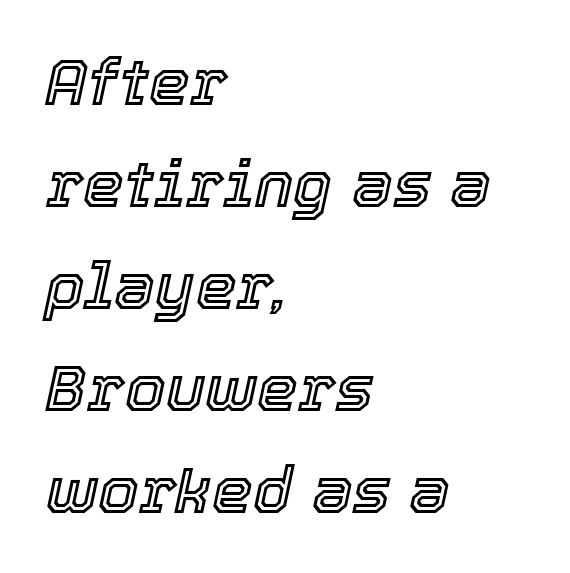
The image shows 65 px text type, italic (leaning right); set left-aligned, normal line spacing (1.57x), normal letter spacing, not underlined; a medium x-height.
